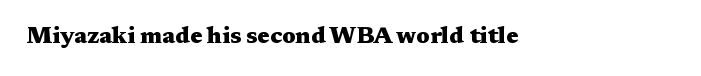
The image shows 23 px bold type, upright; set normal letter spacing, not underlined.
